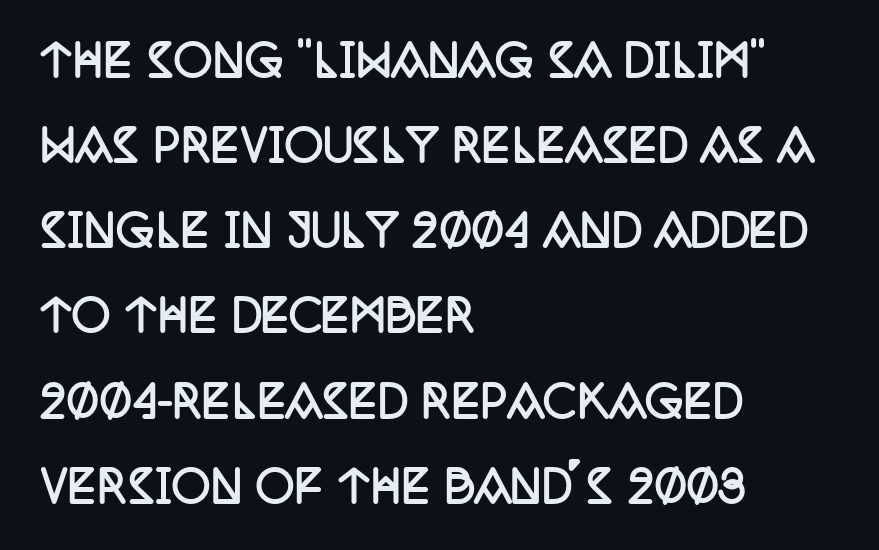
The image shows 43 px semibold, condensed serif type, upright; set left-aligned, loose line spacing (1.98x), normal letter spacing, not underlined; low stroke contrast and a large x-height.
